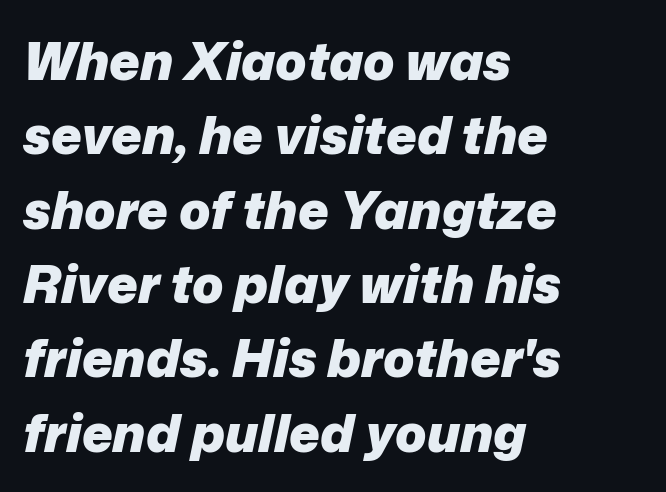
The image shows 52 px heavy type, italic (leaning right); set left-aligned, normal line spacing (1.43x), normal letter spacing, not underlined; low stroke contrast and a medium x-height.
